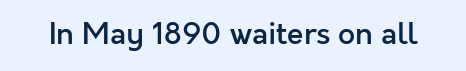
Q: Is the text bold? A: Semi-bold.
Q: Is the text italic (slanted)? A: No, it is upright.
Q: Is the typeface a serif or a sans-serif typeface? A: Sans-serif.
Q: Is the text underlined? A: No.
Q: Is the spacing between letters normal or unusually wide? A: Normal.
Q: Width (condensed, normal, or wide)? A: Normal.
Q: x-height? A: Medium.
Q: Monospaced? A: No.
